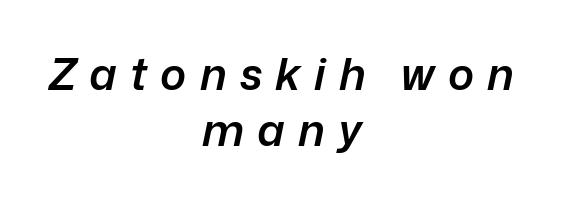
Regarding leading, the lines here are spaced in the standard way. Has an underline been added? It has not. The font's italic variant was chosen for this text. The letterforms stand isolated, each surrounded by extra space.
